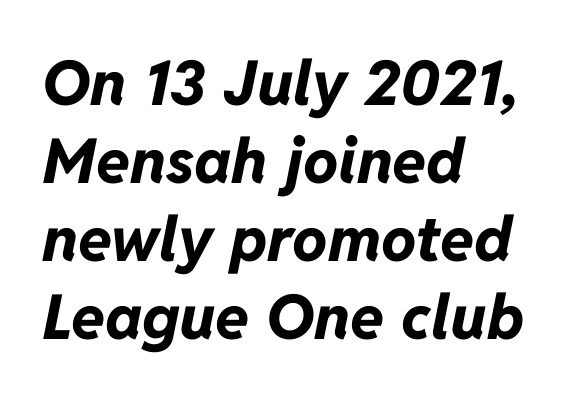
Q: Is the text bold? A: Yes.
Q: Is the text italic (slanted)? A: Yes, it leans right by about 11 degrees.
Q: Is the text underlined? A: No.
Q: How is the paragraph aligned? A: Left-aligned.
Q: Is the spacing between letters normal or unusually wide? A: Normal.
Q: Is the spacing between lines tight, normal or loose? A: Normal.
Q: Width (condensed, normal, or wide)? A: Normal.
Q: Stroke contrast? A: Low.
Q: x-height? A: Medium.
Q: Monospaced? A: No.
